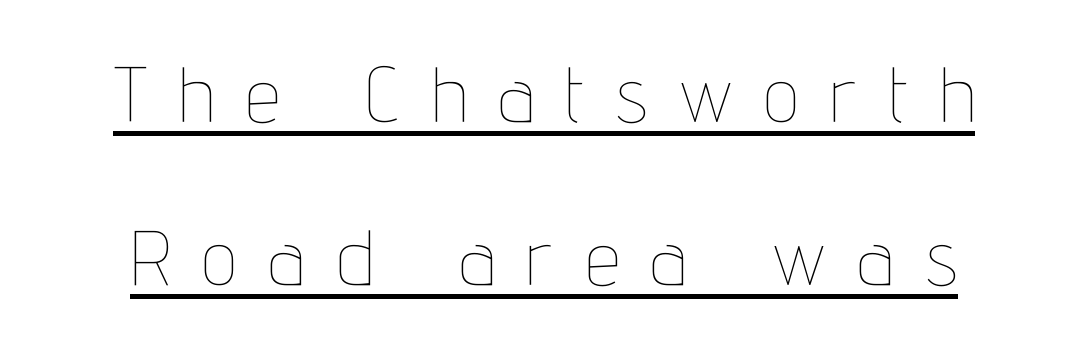
Q: Is the text bold? A: No.
Q: Is the text italic (slanted)? A: No, it is upright.
Q: Is the text underlined? A: Yes.
Q: Is the spacing between letters normal or unusually wide? A: Unusually wide.
Q: Is the spacing between lines tight, normal or loose? A: Loose.
Q: Width (condensed, normal, or wide)? A: Condensed.
Q: Stroke contrast? A: Low.
Q: x-height? A: Medium.
Q: Monospaced? A: No.
